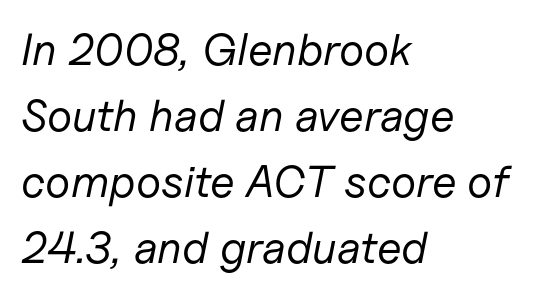
{"italic": "yes", "lean": "right", "slant_degrees": 11, "bold": "no", "weight": "regular", "width": "normal", "stroke_contrast": "low", "x_height": "medium", "monospaced": "no", "underline": "no", "align": "left", "line_spacing": "normal", "line_spacing_ratio": 1.47, "letter_spacing": "normal", "letter_spacing_em": 0.0, "glyph_px": 45}
